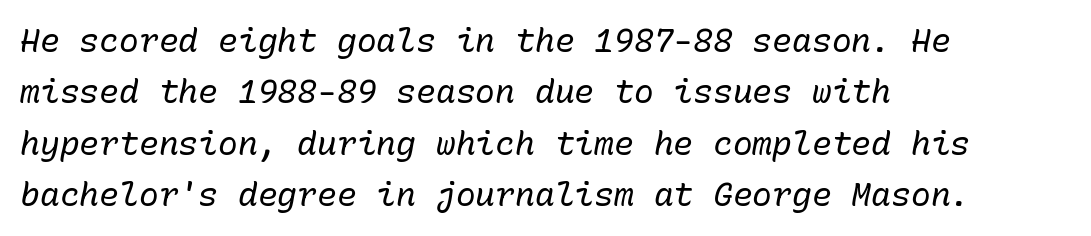
Q: Is the text bold? A: No.
Q: Is the text italic (slanted)? A: Yes, it leans right by about 10 degrees.
Q: Is the text underlined? A: No.
Q: How is the paragraph aligned? A: Left-aligned.
Q: Is the spacing between letters normal or unusually wide? A: Normal.
Q: Is the spacing between lines tight, normal or loose? A: Normal.
Q: Width (condensed, normal, or wide)? A: Normal.
Q: Stroke contrast? A: Low.
Q: x-height? A: Medium.
Q: Monospaced? A: Yes.
